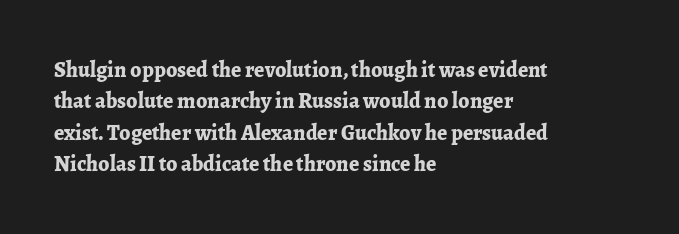
The vertical gap from one line to the next is medium. Bold? Absolutely — the strokes are thick and heavy. Plain, unruled lines of type. The ragged edge is on the right, which tells us the setting is flush left.
